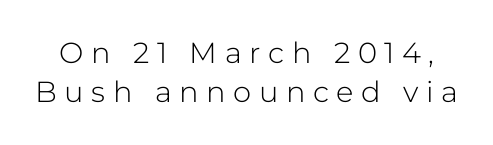
Q: Is the text bold? A: No.
Q: Is the text italic (slanted)? A: No, it is upright.
Q: Is the typeface a serif or a sans-serif typeface? A: Sans-serif.
Q: Is the text underlined? A: No.
Q: Is the spacing between letters normal or unusually wide? A: Unusually wide.
Q: Is the spacing between lines tight, normal or loose? A: Normal.
Q: Width (condensed, normal, or wide)? A: Normal.
Q: Stroke contrast? A: Low.
Q: x-height? A: Medium.
Q: Monospaced? A: No.
